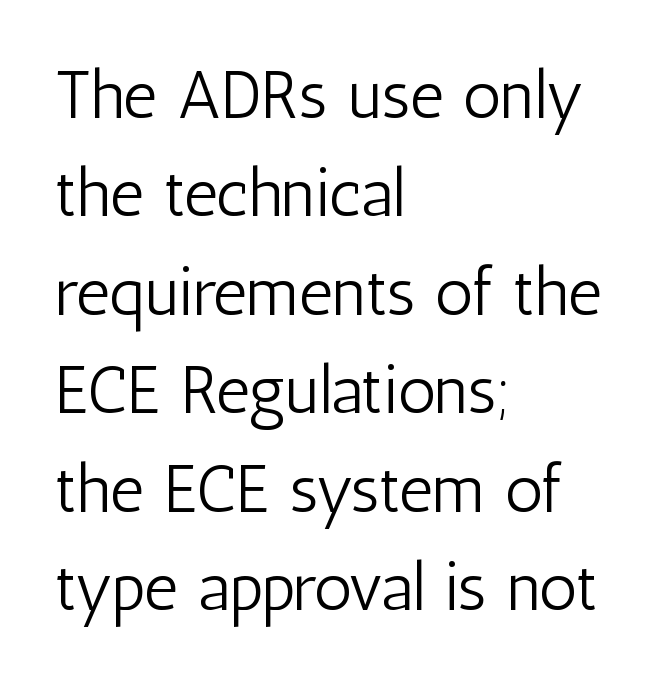
Q: Is the text bold? A: No.
Q: Is the text italic (slanted)? A: No, it is upright.
Q: Is the typeface a serif or a sans-serif typeface? A: Sans-serif.
Q: Is the text underlined? A: No.
Q: How is the paragraph aligned? A: Left-aligned.
Q: Is the spacing between letters normal or unusually wide? A: Normal.
Q: Is the spacing between lines tight, normal or loose? A: Normal.
Q: Width (condensed, normal, or wide)? A: Condensed.
Q: Stroke contrast? A: Low.
Q: x-height? A: Medium.
Q: Monospaced? A: No.
